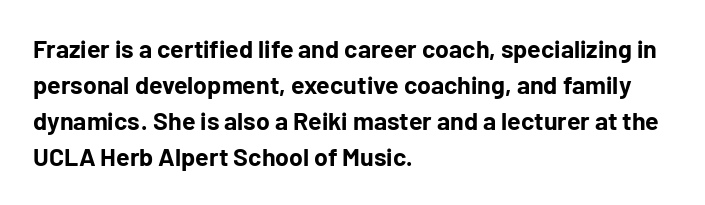
{"italic": "no", "bold": "yes", "underline": "no", "align": "left", "line_spacing": "normal", "line_spacing_ratio": 1.44, "letter_spacing": "normal", "letter_spacing_em": 0.0, "glyph_px": 25}
